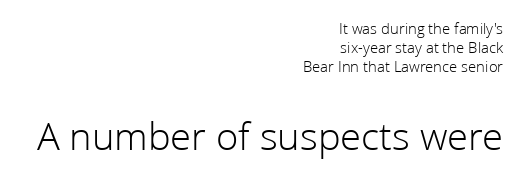
{"serif": "no", "italic": "no", "bold": "no", "weight": "light", "width": "normal", "stroke_contrast": "low", "x_height": "medium", "monospaced": "no", "underline": "no", "align": "right", "line_spacing_ratio": 1.2, "letter_spacing": "normal", "letter_spacing_em": 0.0, "larger_block": "second", "size_ratio": 2.56, "glyph_px": 41}
